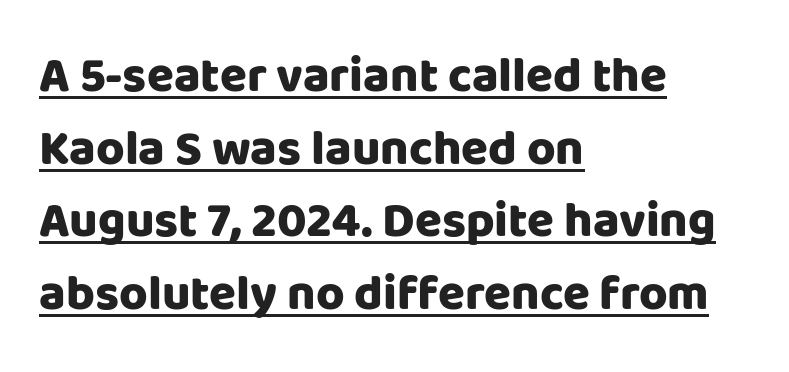
{"serif": "no", "italic": "no", "bold": "yes", "weight": "heavy", "width": "normal", "stroke_contrast": "low", "x_height": "large", "monospaced": "no", "underline": "yes", "align": "left", "line_spacing": "normal", "line_spacing_ratio": 1.48, "letter_spacing": "normal", "letter_spacing_em": 0.0, "glyph_px": 49}
